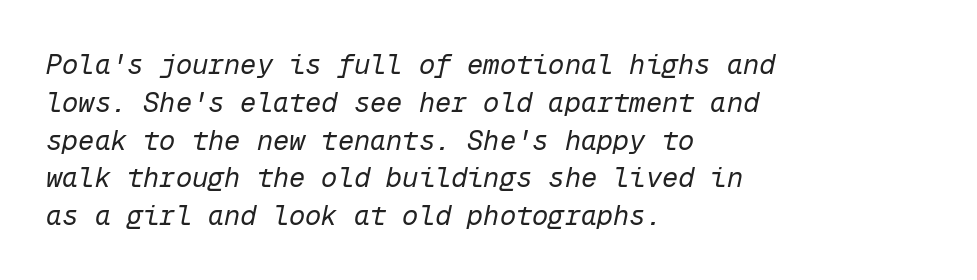
The image shows 27 px text type, italic (leaning right); set left-aligned, normal line spacing (1.4x), normal letter spacing, not underlined.
